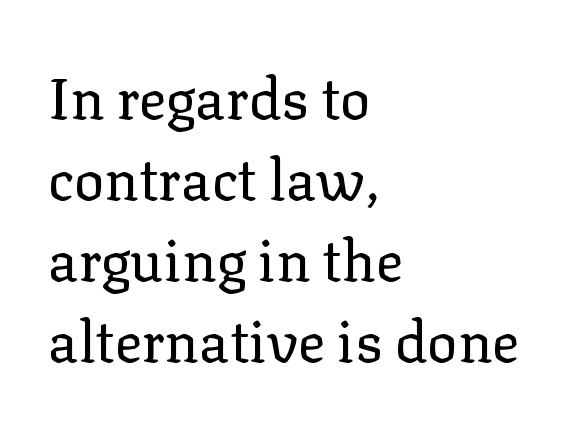
Q: Is the text bold? A: No.
Q: Is the text italic (slanted)? A: No, it is upright.
Q: Is the typeface a serif or a sans-serif typeface? A: Serif.
Q: Is the text underlined? A: No.
Q: How is the paragraph aligned? A: Left-aligned.
Q: Is the spacing between letters normal or unusually wide? A: Normal.
Q: Is the spacing between lines tight, normal or loose? A: Normal.
Q: Width (condensed, normal, or wide)? A: Normal.
Q: Stroke contrast? A: Low.
Q: x-height? A: Medium.
Q: Monospaced? A: No.
